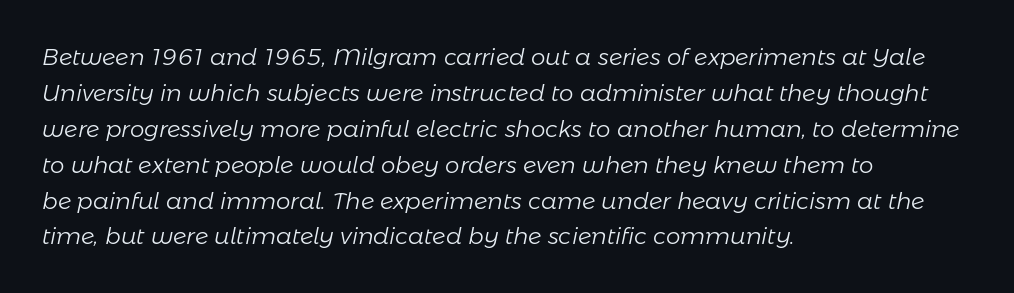
{"italic": "yes", "lean": "right", "slant_degrees": 11, "bold": "no", "underline": "no", "align": "left", "line_spacing": "normal", "line_spacing_ratio": 1.56, "letter_spacing": "normal", "letter_spacing_em": 0.0, "glyph_px": 23}
